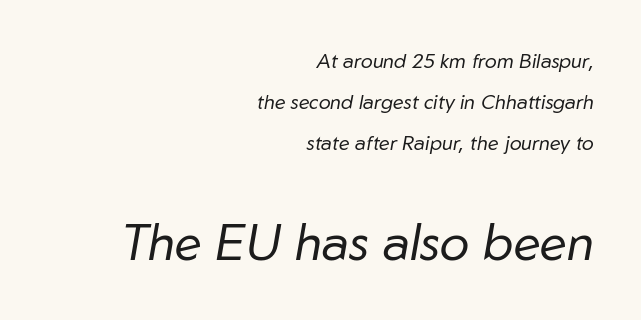
The face used here appears at its bigger size in the lower chunk. Spacing verdict: proportional, widths tailored to each character. The axis of the letterforms is tilted away from vertical. If you drew a ruler down the right edge, every line would touch it.
